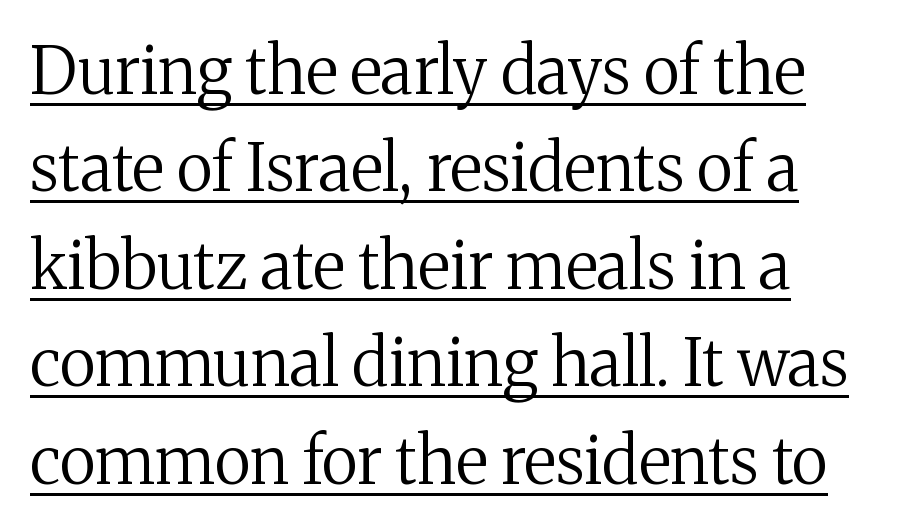
This is serif lettering, the kind often seen in printed books. The sample's only ornament is a line tracing under the words. The weight would be labelled regular, book, light, or lighter still. The line texture is even and compact thanks to regular tracking.
